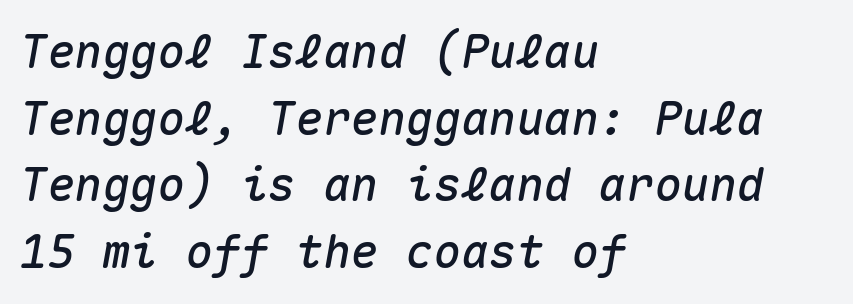
Vertical spacing — default. Monospaced: the letters line up in strict vertical columns. There is no visible air inserted between adjacent glyphs. The passage is arranged the way most books set body copy — flush left. Quick note: underline off. This is oblique type, the kind used for emphasis or titles.
